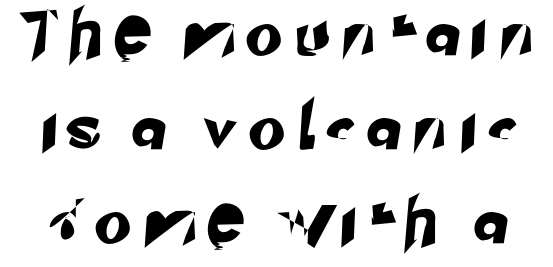
The image shows 46 px sans-serif type; set loose line spacing (2.04x), unusually wide letter spacing (+0.36 em), not underlined; low stroke contrast and a small x-height.
